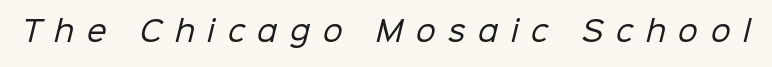
The image shows 28 px regular-weight sans-serif type; set unusually wide letter spacing (+0.45 em), not underlined; low stroke contrast and a medium x-height.
